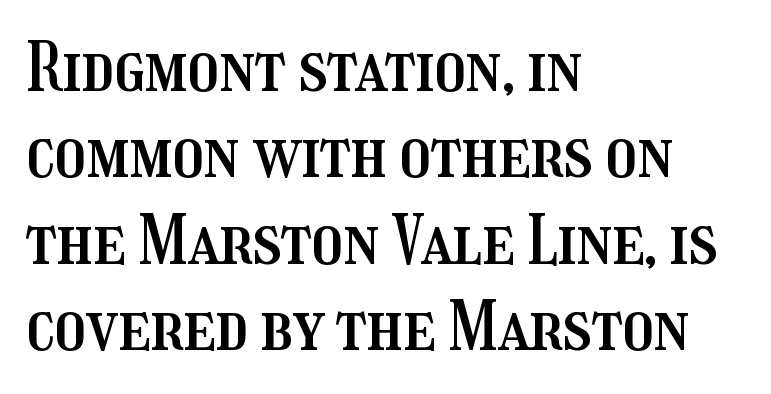
Q: Is the text italic (slanted)? A: No, it is upright.
Q: Is the text underlined? A: No.
Q: How is the paragraph aligned? A: Left-aligned.
Q: Is the spacing between letters normal or unusually wide? A: Normal.
Q: Is the spacing between lines tight, normal or loose? A: Normal.
Q: Width (condensed, normal, or wide)? A: Condensed.
Q: Stroke contrast? A: Medium.
Q: x-height? A: Medium.
Q: Monospaced? A: No.
